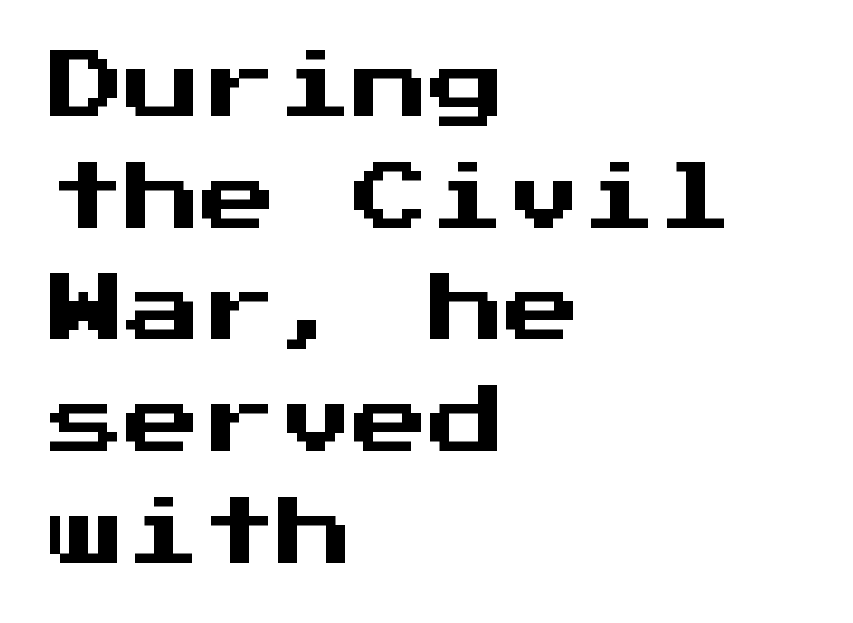
Q: Is the text italic (slanted)? A: No, it is upright.
Q: Is the typeface a serif or a sans-serif typeface? A: Sans-serif.
Q: Is the text underlined? A: No.
Q: How is the paragraph aligned? A: Left-aligned.
Q: Is the spacing between letters normal or unusually wide? A: Normal.
Q: Is the spacing between lines tight, normal or loose? A: Normal.
Q: Width (condensed, normal, or wide)? A: Normal.
Q: Stroke contrast? A: Medium.
Q: x-height? A: Medium.
Q: Monospaced? A: Yes.
